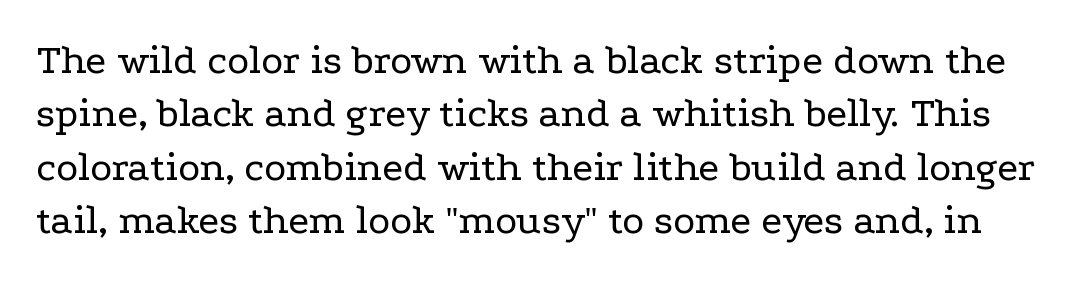
Q: Is the text bold? A: No.
Q: Is the text italic (slanted)? A: No, it is upright.
Q: Is the typeface a serif or a sans-serif typeface? A: Serif.
Q: Is the text underlined? A: No.
Q: Is the spacing between letters normal or unusually wide? A: Normal.
Q: Is the spacing between lines tight, normal or loose? A: Normal.
Q: Width (condensed, normal, or wide)? A: Wide.
Q: Stroke contrast? A: Low.
Q: x-height? A: Medium.
Q: Monospaced? A: No.
